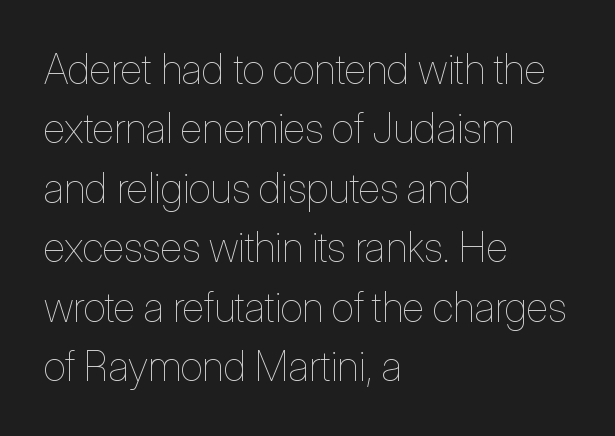
You could not count columns in this text — the font is proportionally spaced. Vertical strokes here are truly vertical. Letters have the restrained weight of plain body copy at most. In terms of leading, this rendering sits right in the middle.
